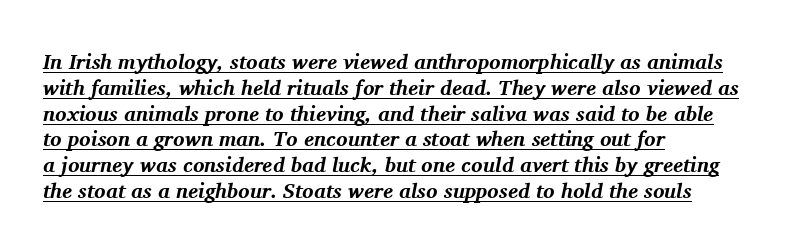
The image shows 21 px bold type, italic (leaning right); set left-aligned, line spacing 1.23x, normal letter spacing, underlined.
